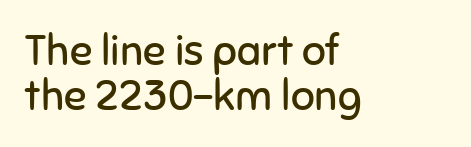
{"serif": "no", "italic": "no", "bold": "no", "weight": "regular", "width": "normal", "stroke_contrast": "low", "x_height": "medium", "monospaced": "no", "underline": "no", "align": "left", "line_spacing": "tight", "line_spacing_ratio": 1.07, "letter_spacing": "normal", "letter_spacing_em": 0.0, "glyph_px": 42}
